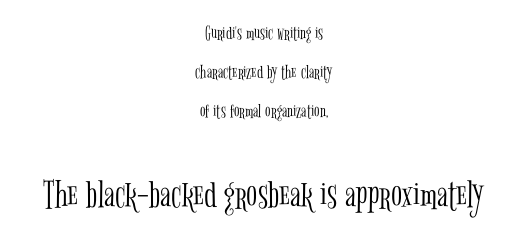
The image shows 41 px light, condensed serif type, upright; set centered, loose line spacing (1.96x), normal letter spacing, not underlined; the second (bottom) block is 2.05x larger; low stroke contrast and a medium x-height.
